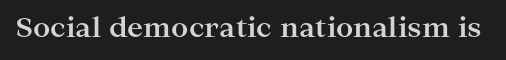
Q: Is the text bold? A: Yes.
Q: Is the text italic (slanted)? A: No, it is upright.
Q: Is the text underlined? A: No.
Q: Is the spacing between letters normal or unusually wide? A: Normal.
